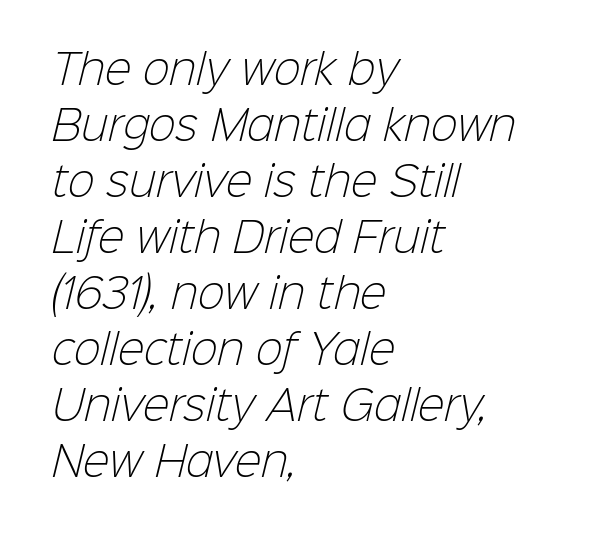
{"serif": "no", "bold": "no", "weight": "light", "width": "normal", "stroke_contrast": "low", "x_height": "medium", "monospaced": "no", "underline": "no", "align": "left", "line_spacing": "normal", "line_spacing_ratio": 1.4, "letter_spacing": "normal", "letter_spacing_em": 0.0, "glyph_px": 40}
